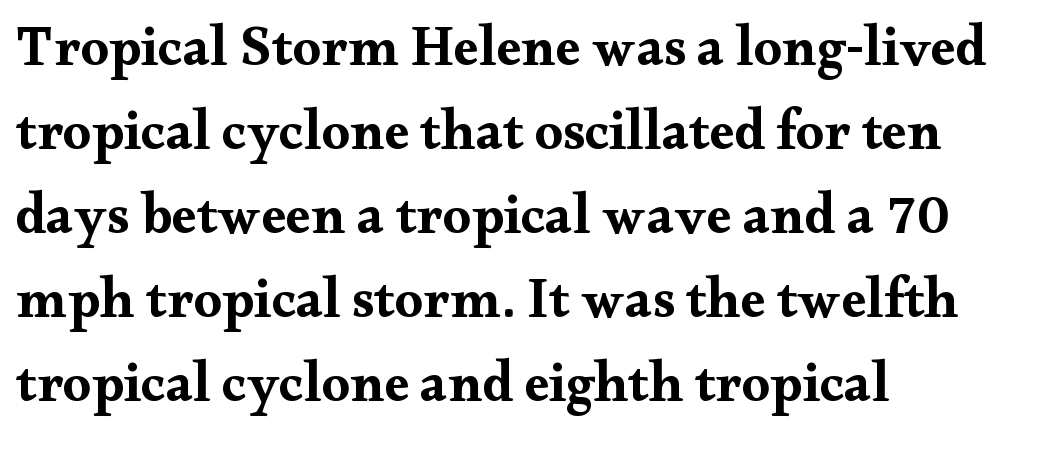
The specimen reads as upright at a glance. All the whitespace from short lines collects on the right. Here the glyphs are tracked normally, forming tight word shapes. What's the leading like? Ordinary, nothing unusual. I'd call this a serif setting — the letters wear small feet. This sample has the flowing, uneven cadence of proportional lettering.
